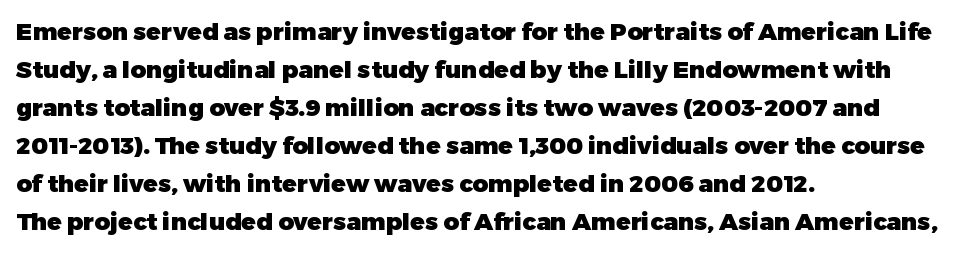
The space between consecutive lines is moderate. Alignment: flush left. The passage shown is not underscored anywhere. The type is set solid horizontally, with unmodified tracking. The characters look thick and weighty, a clear bold. Unlike italic type, these characters show no tilt at all.
